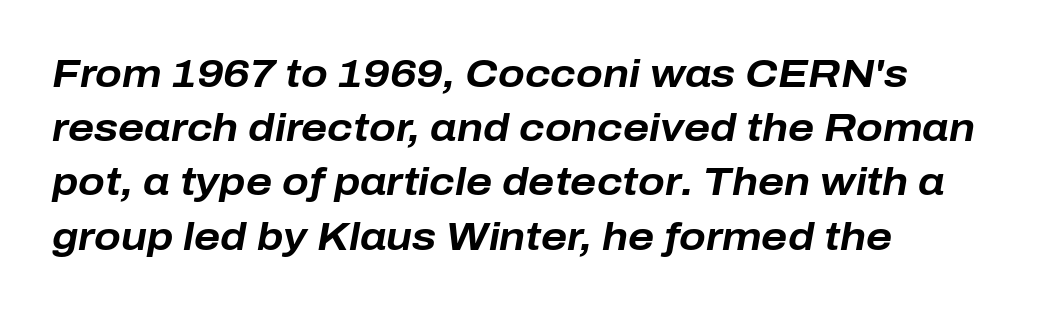
Q: Is the text bold? A: Yes.
Q: Is the text italic (slanted)? A: Yes, it leans right by about 10 degrees.
Q: Is the text underlined? A: No.
Q: How is the paragraph aligned? A: Left-aligned.
Q: Is the spacing between letters normal or unusually wide? A: Normal.
Q: Is the spacing between lines tight, normal or loose? A: Normal.
Q: Width (condensed, normal, or wide)? A: Normal.
Q: Stroke contrast? A: Low.
Q: x-height? A: Medium.
Q: Monospaced? A: No.
